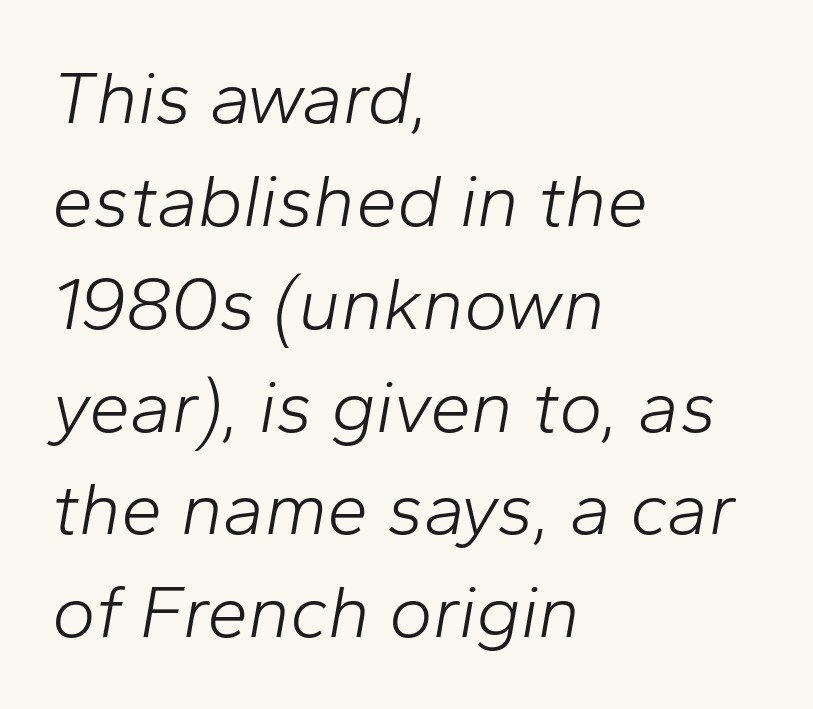
Q: Is the text bold? A: No.
Q: Is the text italic (slanted)? A: Yes, it leans right by about 10 degrees.
Q: Is the text underlined? A: No.
Q: How is the paragraph aligned? A: Left-aligned.
Q: Is the spacing between letters normal or unusually wide? A: Normal.
Q: Is the spacing between lines tight, normal or loose? A: Normal.
Q: Width (condensed, normal, or wide)? A: Normal.
Q: Stroke contrast? A: Low.
Q: x-height? A: Medium.
Q: Monospaced? A: No.
